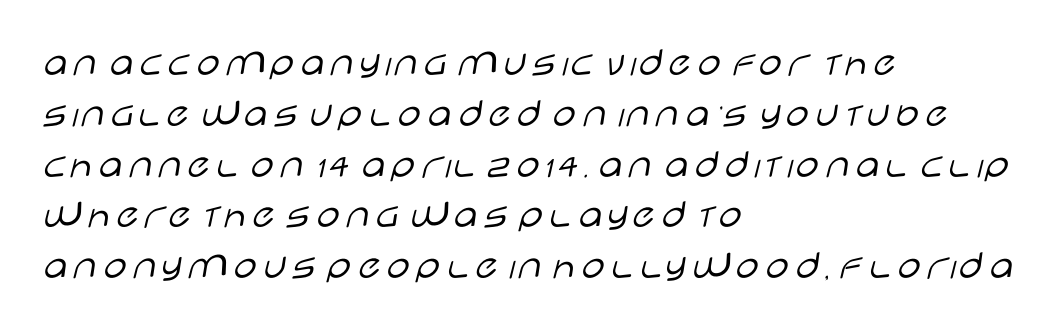
Q: Is the text bold? A: No.
Q: Is the text italic (slanted)? A: Yes.
Q: Is the typeface a serif or a sans-serif typeface? A: Sans-serif.
Q: Is the text underlined? A: No.
Q: How is the paragraph aligned? A: Left-aligned.
Q: Is the spacing between letters normal or unusually wide? A: Normal.
Q: Width (condensed, normal, or wide)? A: Wide.
Q: Stroke contrast? A: Low.
Q: x-height? A: Large.
Q: Monospaced? A: No.
